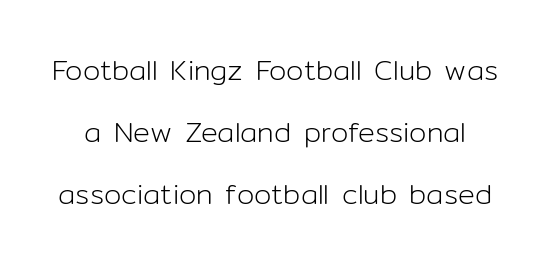
The typesetting does not lean heavy: it is not bold. Nope, not italic — everything's standing straight. The words here are not underlined. Look at the tracking — it's just the regular setting, nothing added.
